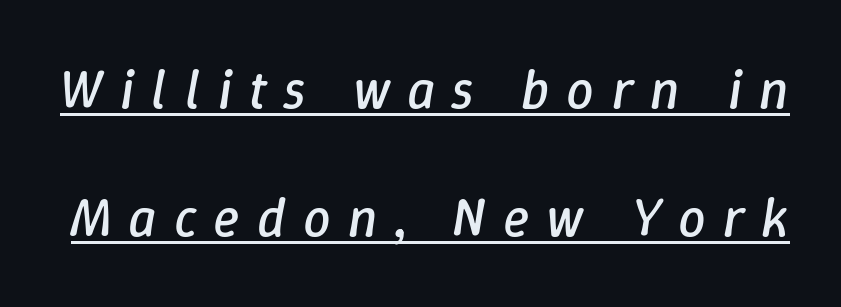
Q: Is the text bold? A: No.
Q: Is the text italic (slanted)? A: Yes, it leans right by about 9 degrees.
Q: Is the text underlined? A: Yes.
Q: Is the spacing between letters normal or unusually wide? A: Unusually wide.
Q: Is the spacing between lines tight, normal or loose? A: Loose.
Q: Width (condensed, normal, or wide)? A: Normal.
Q: Stroke contrast? A: Low.
Q: x-height? A: Medium.
Q: Monospaced? A: No.
